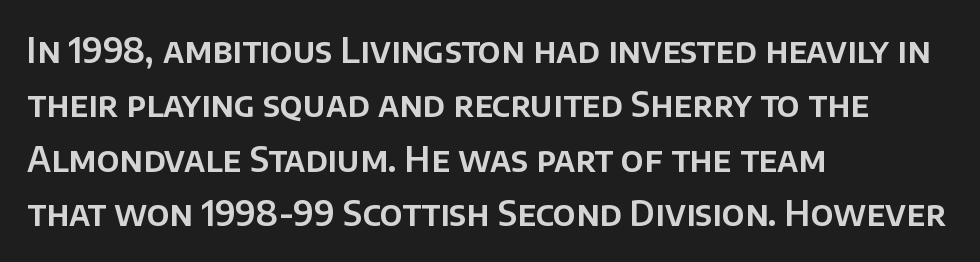
There is no visible air inserted between adjacent glyphs. When letters stand straight like this, we call the style roman or upright. Looks like regular typesetting: each glyph gets only the width it needs. Which margin do the lines hug? The left one — the right edge is uneven.
